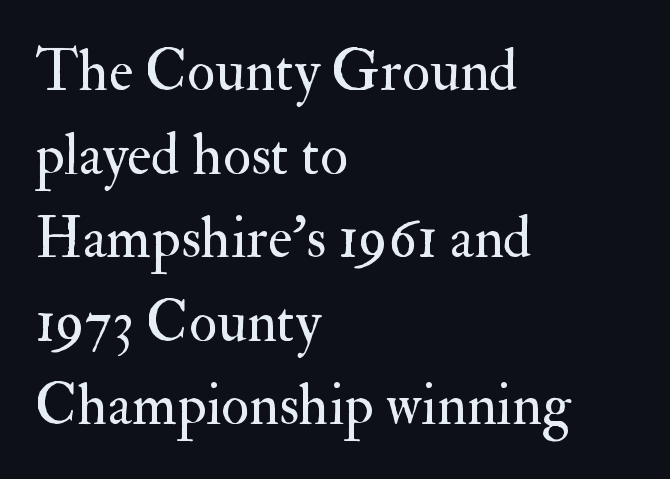
This rendering employs a face with finishing strokes, i.e., a serif. Evenly set lines give the paragraph a standard silhouette. The passage shown has conventional tracking throughout. Does the copy run flush right? No — it runs flush left. The space beneath each line is pristine and unruled.
